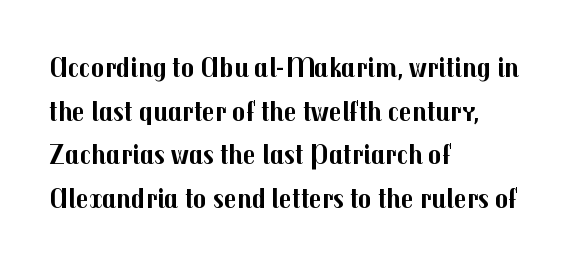
{"serif": "no", "italic": "no", "bold": "yes", "weight": "bold", "width": "normal", "stroke_contrast": "medium", "x_height": "medium", "monospaced": "no", "underline": "no", "align": "left", "line_spacing": "normal", "line_spacing_ratio": 1.56, "letter_spacing": "normal", "letter_spacing_em": 0.0, "glyph_px": 28}
